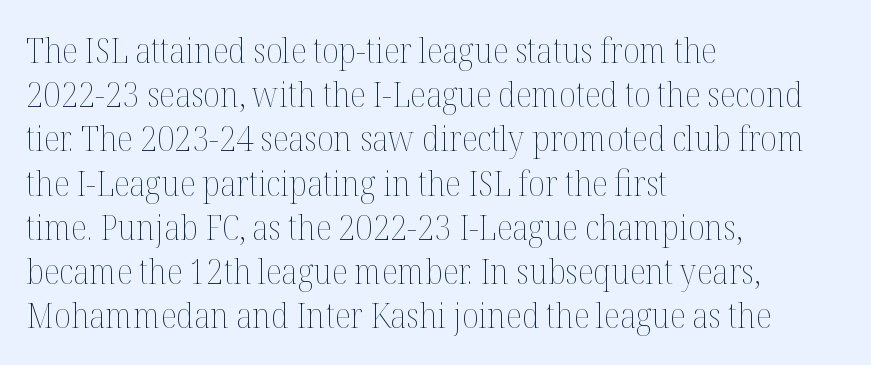
The image shows 34 px thin type, upright; set left-aligned, normal line spacing (1.3x), normal letter spacing, not underlined; medium stroke contrast and a medium x-height.
